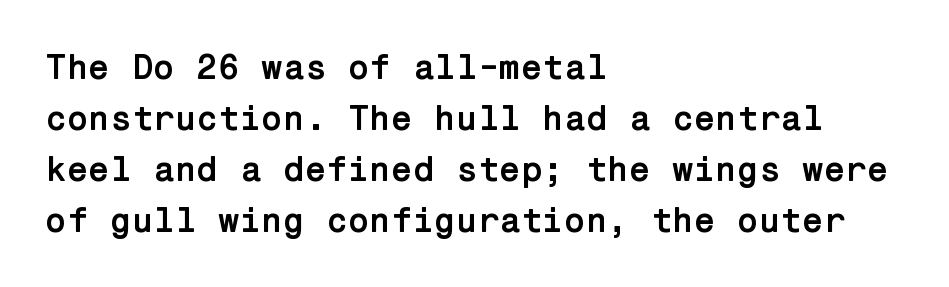
{"serif": "no", "italic": "no", "bold": "yes", "weight": "semibold", "width": "normal", "stroke_contrast": "low", "x_height": "medium", "underline": "no", "align": "left", "line_spacing": "normal", "line_spacing_ratio": 1.46, "letter_spacing": "normal", "letter_spacing_em": 0.0, "glyph_px": 35}
